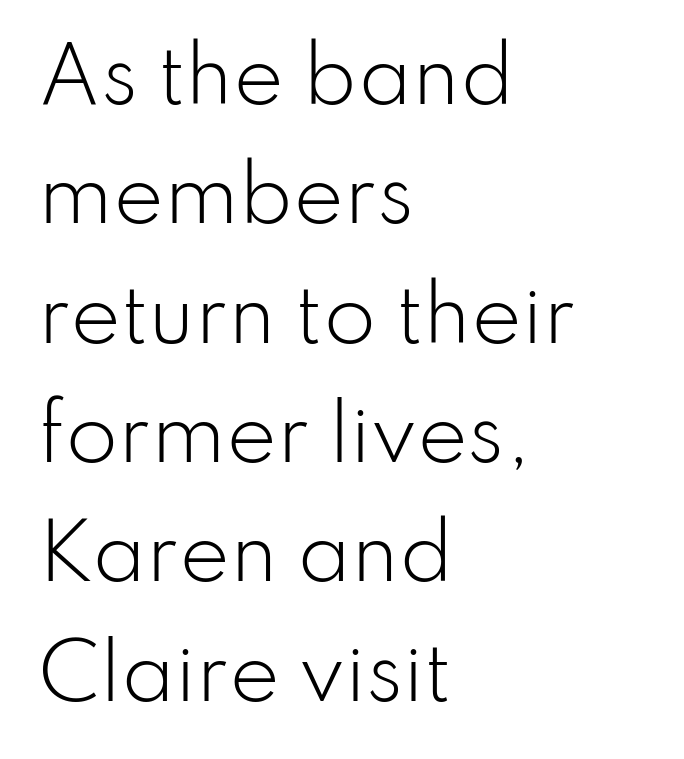
Q: Is the text bold? A: No.
Q: Is the text italic (slanted)? A: No, it is upright.
Q: Is the typeface a serif or a sans-serif typeface? A: Sans-serif.
Q: Is the text underlined? A: No.
Q: How is the paragraph aligned? A: Left-aligned.
Q: Is the spacing between letters normal or unusually wide? A: Normal.
Q: Is the spacing between lines tight, normal or loose? A: Normal.
Q: Width (condensed, normal, or wide)? A: Normal.
Q: Stroke contrast? A: Low.
Q: x-height? A: Small.
Q: Monospaced? A: No.
